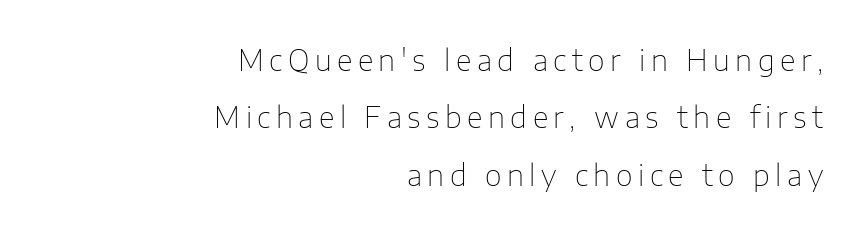
The image shows 29 px thin sans-serif type, upright; set right-aligned, loose line spacing (1.98x), not underlined; low stroke contrast and a medium x-height.
